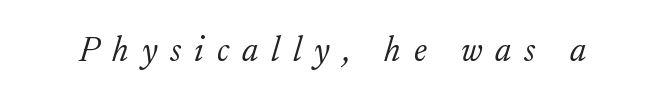
{"serif": "yes", "italic": "yes", "lean": "right", "slant_degrees": 17, "bold": "no", "weight": "light", "width": "normal", "stroke_contrast": "low", "x_height": "small", "monospaced": "no", "underline": "no", "letter_spacing": "wide", "letter_spacing_em": 0.37, "glyph_px": 35}
